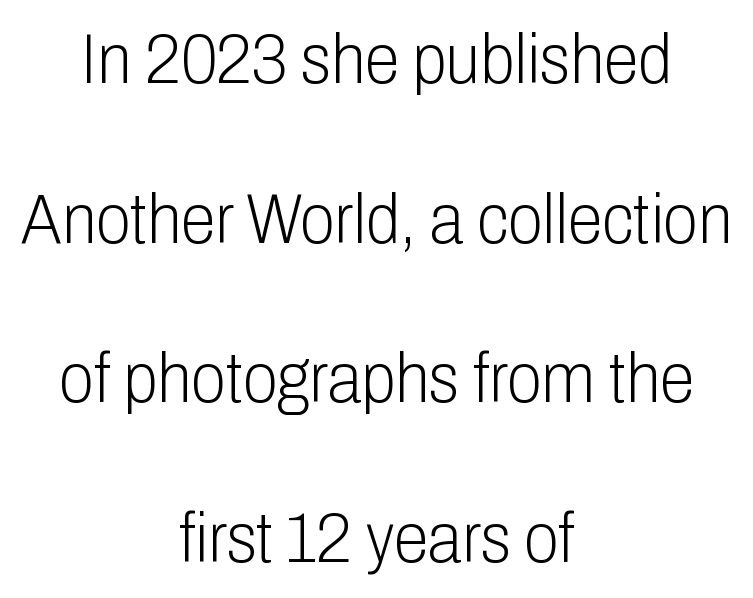
The image shows 71 px light, condensed sans-serif type, upright; set centered, loose line spacing (2.25x), normal letter spacing, not underlined; low stroke contrast and a medium x-height.
